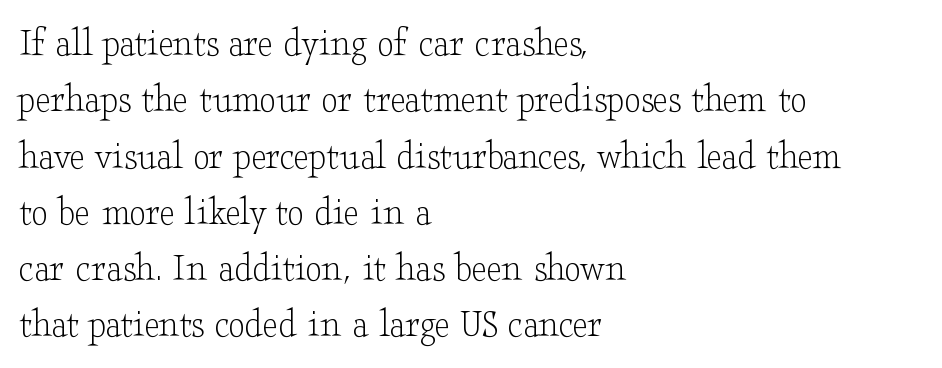
Q: Is the text bold? A: No.
Q: Is the text italic (slanted)? A: No, it is upright.
Q: Is the typeface a serif or a sans-serif typeface? A: Serif.
Q: Is the text underlined? A: No.
Q: How is the paragraph aligned? A: Left-aligned.
Q: Is the spacing between letters normal or unusually wide? A: Normal.
Q: Is the spacing between lines tight, normal or loose? A: Normal.
Q: Width (condensed, normal, or wide)? A: Wide.
Q: Stroke contrast? A: Low.
Q: x-height? A: Small.
Q: Monospaced? A: No.
